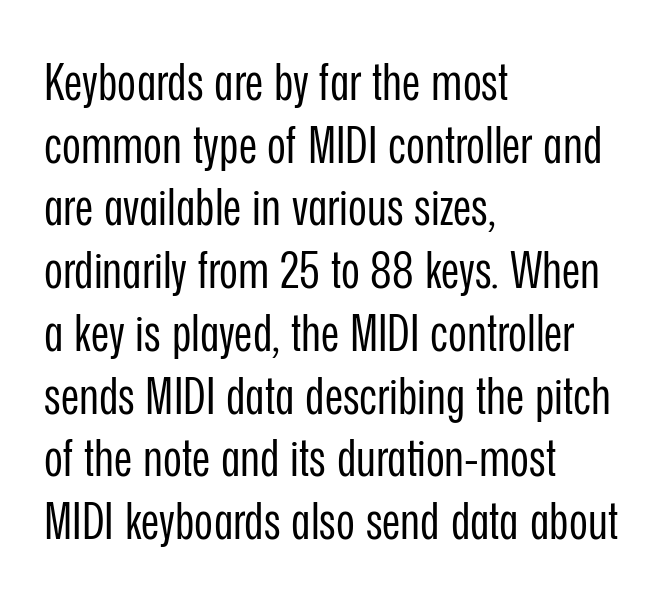
The image shows 51 px regular-weight, condensed sans-serif type, upright; set left-aligned, line spacing 1.23x, normal letter spacing, not underlined; low stroke contrast and a medium x-height.
